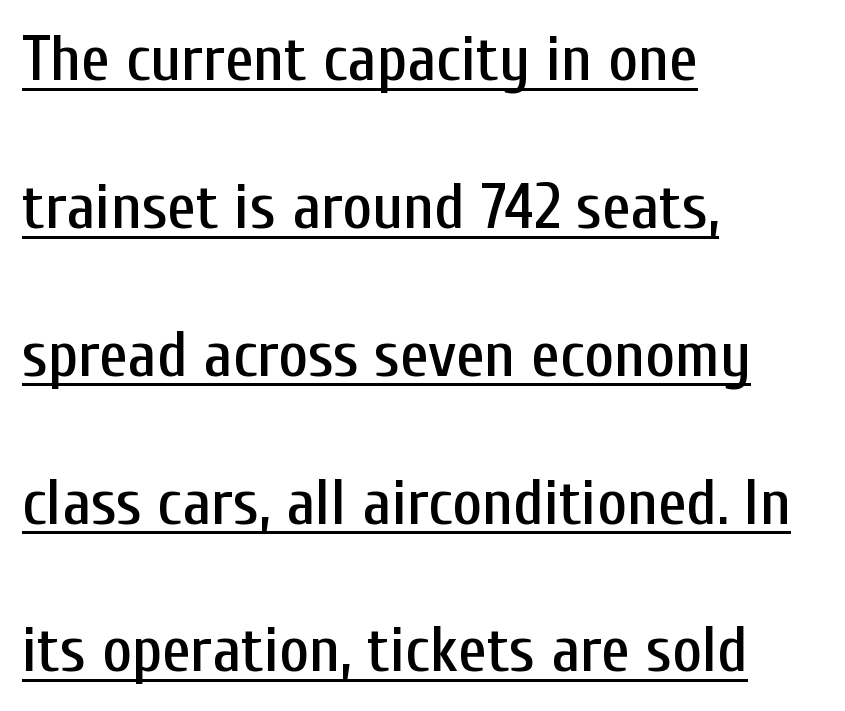
{"serif": "no", "italic": "no", "width": "condensed", "stroke_contrast": "low", "x_height": "medium", "monospaced": "no", "underline": "yes", "align": "left", "line_spacing": "loose", "line_spacing_ratio": 2.31, "letter_spacing": "normal", "letter_spacing_em": 0.0, "glyph_px": 64}
